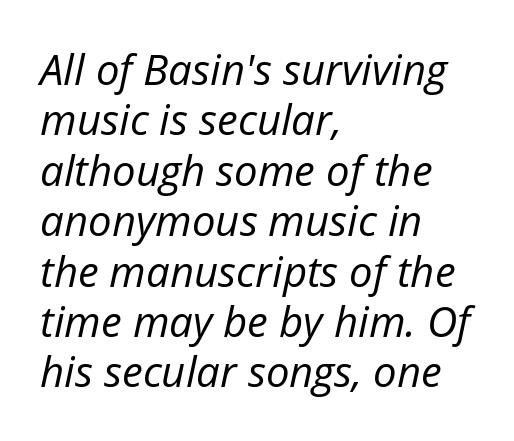
The image shows 42 px regular-weight type, italic (leaning right); set left-aligned, line spacing 1.2x, normal letter spacing, not underlined; low stroke contrast and a medium x-height.
